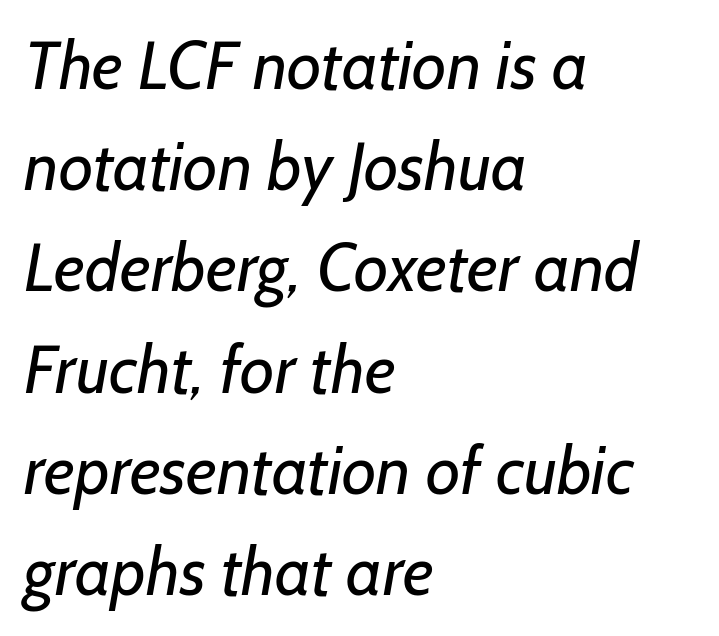
Q: Is the text bold? A: No.
Q: Is the typeface a serif or a sans-serif typeface? A: Sans-serif.
Q: Is the text underlined? A: No.
Q: How is the paragraph aligned? A: Left-aligned.
Q: Is the spacing between letters normal or unusually wide? A: Normal.
Q: Is the spacing between lines tight, normal or loose? A: Normal.
Q: Width (condensed, normal, or wide)? A: Normal.
Q: Stroke contrast? A: Low.
Q: x-height? A: Medium.
Q: Monospaced? A: No.
